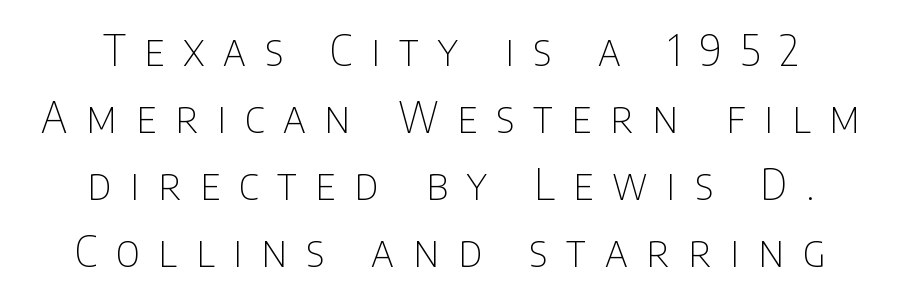
You could not count columns in this text — the font is proportionally spaced. Quick note: underline off. Ordinary non-slanted type is in use. Vertical spacing — default. The paragraph shown floats in the horizontal middle.
